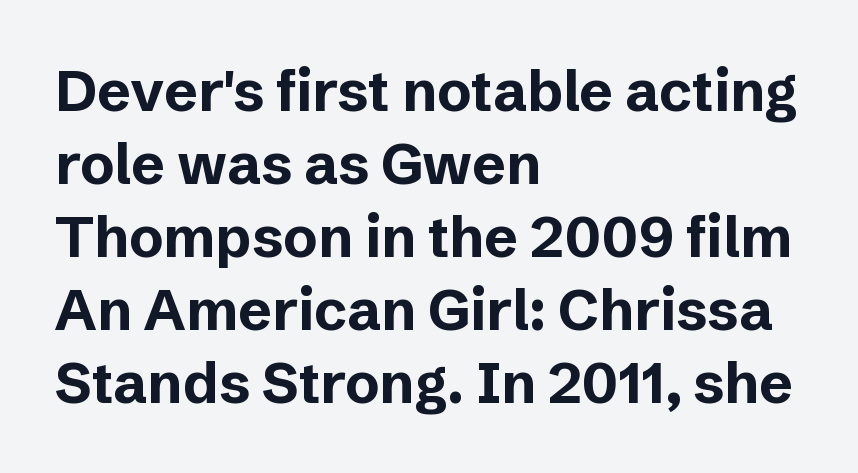
The image shows 57 px bold sans-serif type, upright; set left-aligned, normal line spacing (1.28x), normal letter spacing, not underlined; low stroke contrast and a medium x-height.
